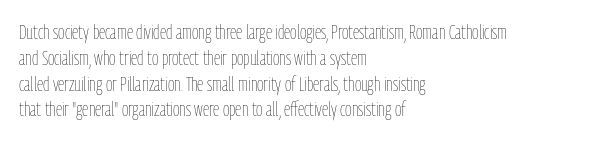
{"italic": "no", "bold": "no", "underline": "no", "align": "left", "line_spacing": "normal", "line_spacing_ratio": 1.29, "letter_spacing": "normal", "letter_spacing_em": 0.0, "glyph_px": 20}
